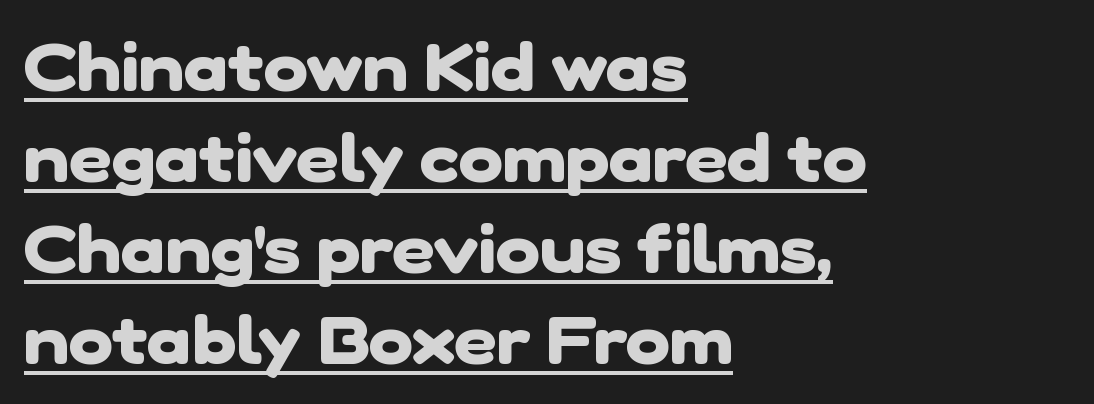
Q: Is the text bold? A: Yes.
Q: Is the typeface a serif or a sans-serif typeface? A: Sans-serif.
Q: Is the text underlined? A: Yes.
Q: How is the paragraph aligned? A: Left-aligned.
Q: Is the spacing between letters normal or unusually wide? A: Normal.
Q: Is the spacing between lines tight, normal or loose? A: Normal.
Q: Width (condensed, normal, or wide)? A: Normal.
Q: Stroke contrast? A: Low.
Q: x-height? A: Medium.
Q: Monospaced? A: No.
